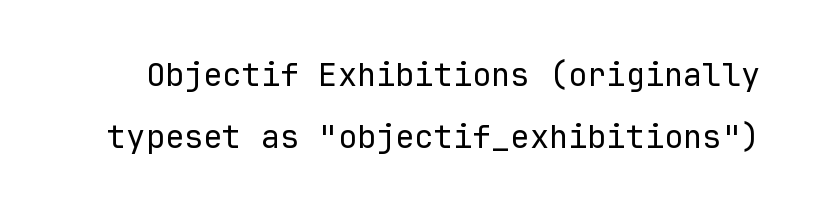
Q: Is the text bold? A: No.
Q: Is the text italic (slanted)? A: No, it is upright.
Q: Is the typeface a serif or a sans-serif typeface? A: Sans-serif.
Q: Is the text underlined? A: No.
Q: Is the spacing between letters normal or unusually wide? A: Normal.
Q: Is the spacing between lines tight, normal or loose? A: Loose.
Q: Width (condensed, normal, or wide)? A: Normal.
Q: Stroke contrast? A: Low.
Q: x-height? A: Medium.
Q: Monospaced? A: Yes.
